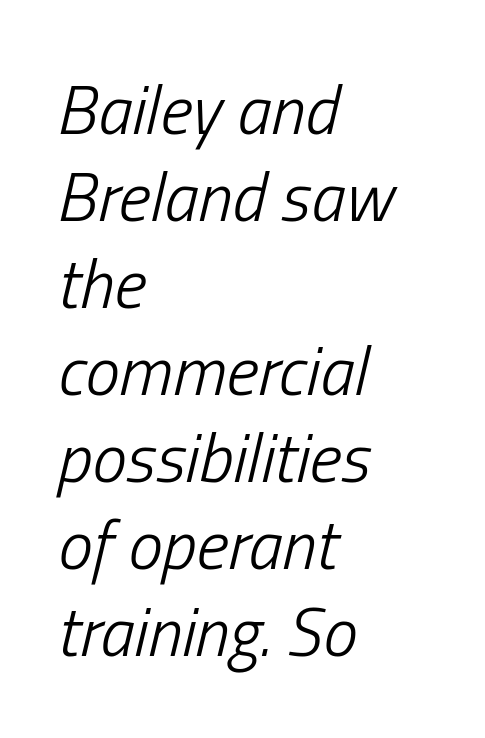
The image shows 69 px light, condensed type, italic (leaning right); set left-aligned, normal line spacing (1.26x), normal letter spacing, not underlined; low stroke contrast and a medium x-height.
